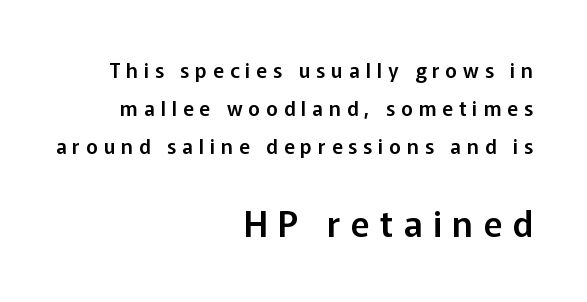
Q: Is the text italic (slanted)? A: No, it is upright.
Q: Is the typeface a serif or a sans-serif typeface? A: Sans-serif.
Q: Is the text underlined? A: No.
Q: How is the paragraph aligned? A: Right-aligned.
Q: Is the spacing between letters normal or unusually wide? A: Unusually wide.
Q: Is the spacing between lines tight, normal or loose? A: Loose.
Q: Which block of text is set in a larger size, the first (top) or the second (bottom)? A: The second (bottom) one.
Q: Width (condensed, normal, or wide)? A: Normal.
Q: Stroke contrast? A: Low.
Q: x-height? A: Medium.
Q: Monospaced? A: No.
